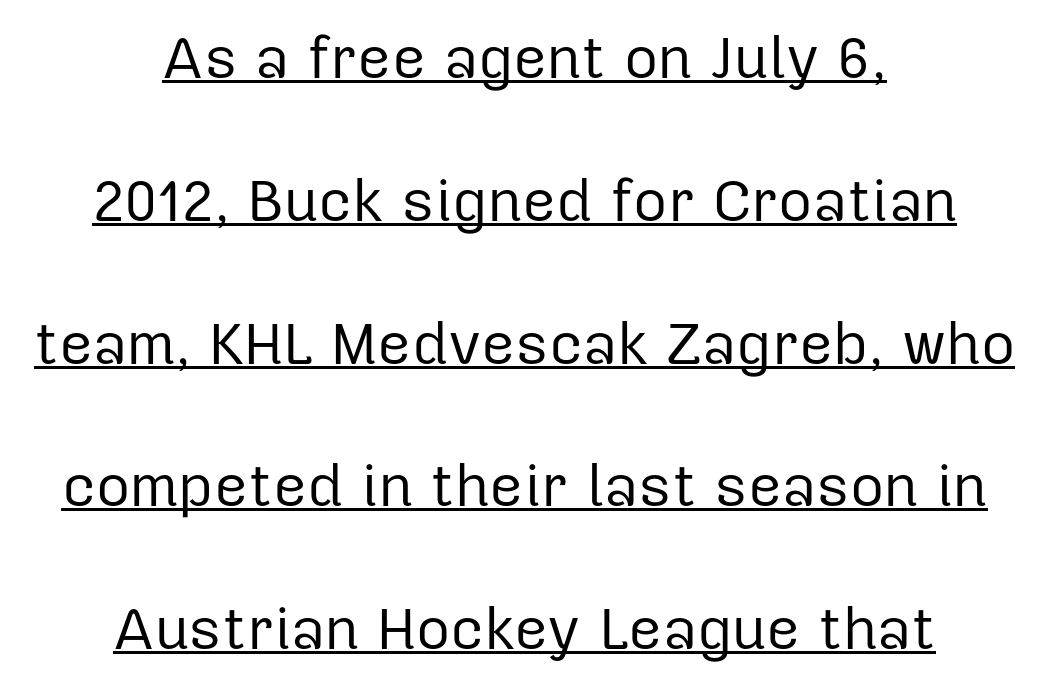
The image shows 59 px regular-weight sans-serif type, upright; set centered, loose line spacing (2.42x), normal letter spacing, underlined; low stroke contrast and a medium x-height.
